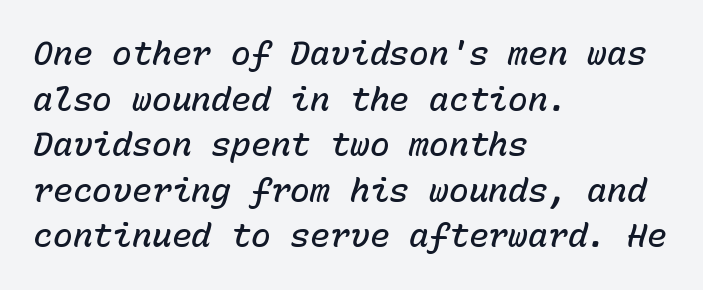
{"italic": "yes", "lean": "right", "slant_degrees": 15, "bold": "semi", "weight": "semibold", "width": "normal", "stroke_contrast": "low", "x_height": "medium", "monospaced": "yes", "underline": "no", "align": "left", "line_spacing": "normal", "line_spacing_ratio": 1.38, "letter_spacing": "normal", "letter_spacing_em": 0.0, "glyph_px": 33}
